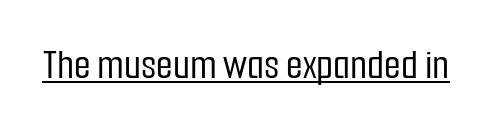
Compared with typical body copy, the letter spacing here is the same. The letters carry no serifs — their stems end cleanly without finishing strokes. Note the varied advance widths — an 'i' is clearly narrower than an 'm'. The rendered words wear a rule along their underside.
